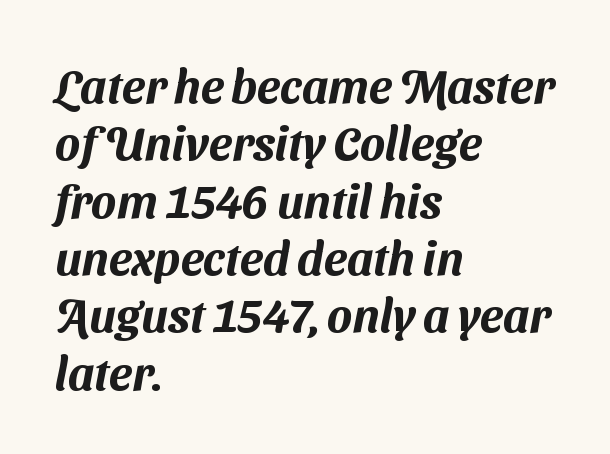
The image shows 47 px sans-serif type; set left-aligned, line spacing 1.22x, normal letter spacing, not underlined; medium stroke contrast and a medium x-height.
